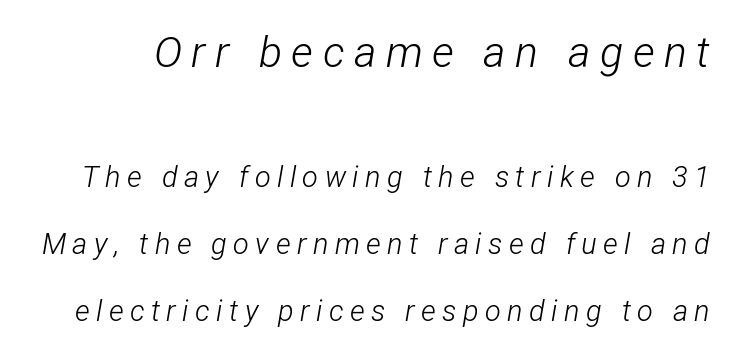
Q: Is the text bold? A: No.
Q: Is the text italic (slanted)? A: Yes, it leans right by about 12 degrees.
Q: Is the text underlined? A: No.
Q: Is the spacing between letters normal or unusually wide? A: Unusually wide.
Q: Is the spacing between lines tight, normal or loose? A: Loose.
Q: Which block of text is set in a larger size, the first (top) or the second (bottom)? A: The first (top) one.
Q: Width (condensed, normal, or wide)? A: Condensed.
Q: Stroke contrast? A: Low.
Q: x-height? A: Medium.
Q: Monospaced? A: No.
